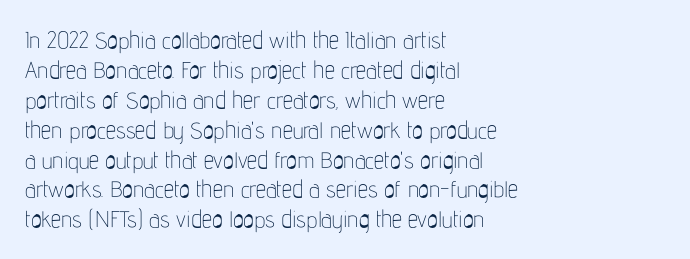
{"italic": "no", "bold": "no", "underline": "no", "align": "left", "line_spacing": "normal", "line_spacing_ratio": 1.3, "letter_spacing": "normal", "letter_spacing_em": 0.0, "glyph_px": 23}
